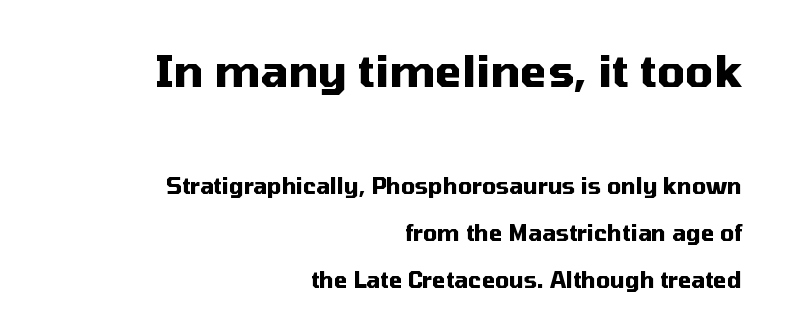
Q: Is the text bold? A: Yes.
Q: Is the text italic (slanted)? A: No, it is upright.
Q: Is the typeface a serif or a sans-serif typeface? A: Sans-serif.
Q: Is the text underlined? A: No.
Q: How is the paragraph aligned? A: Right-aligned.
Q: Is the spacing between letters normal or unusually wide? A: Normal.
Q: Is the spacing between lines tight, normal or loose? A: Loose.
Q: Which block of text is set in a larger size, the first (top) or the second (bottom)? A: The first (top) one.
Q: Width (condensed, normal, or wide)? A: Normal.
Q: Stroke contrast? A: Medium.
Q: x-height? A: Medium.
Q: Monospaced? A: No.
